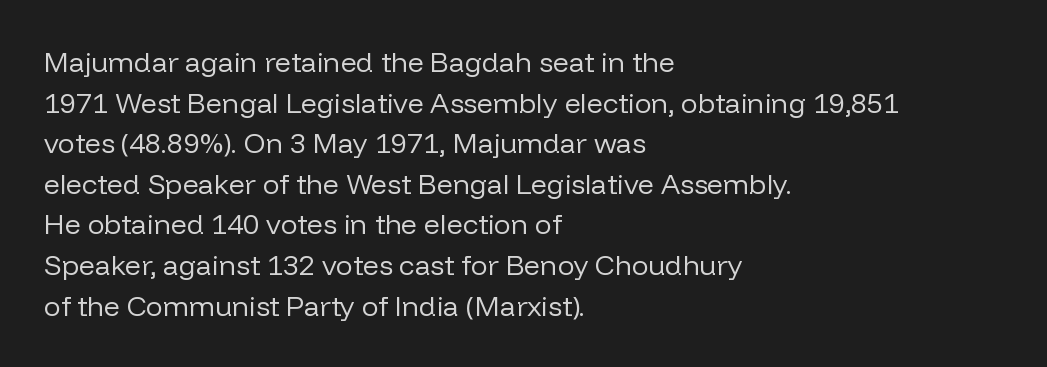
{"serif": "no", "italic": "no", "bold": "no", "weight": "regular", "width": "normal", "stroke_contrast": "low", "x_height": "medium", "monospaced": "no", "underline": "no", "align": "left", "line_spacing": "normal", "line_spacing_ratio": 1.45, "letter_spacing": "normal", "letter_spacing_em": 0.0, "glyph_px": 28}
